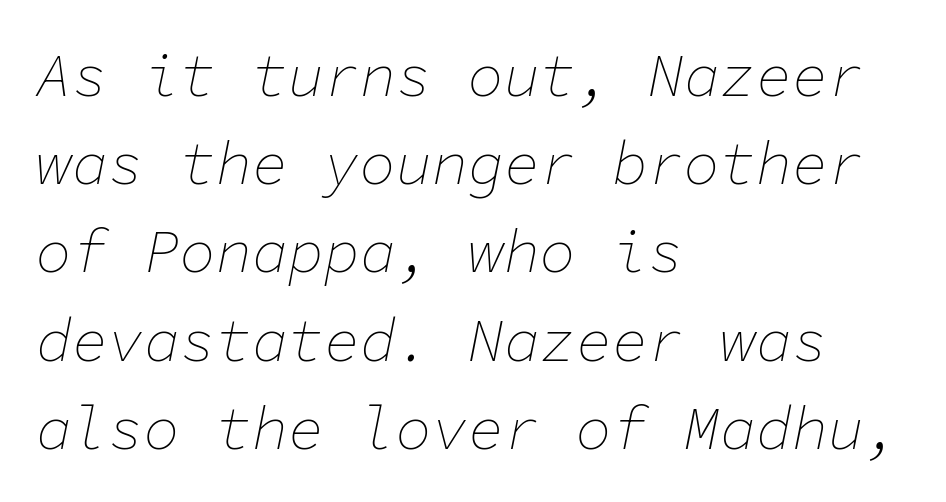
Q: Is the text bold? A: No.
Q: Is the text italic (slanted)? A: Yes, it leans right by about 11 degrees.
Q: Is the text underlined? A: No.
Q: How is the paragraph aligned? A: Left-aligned.
Q: Is the spacing between letters normal or unusually wide? A: Normal.
Q: Is the spacing between lines tight, normal or loose? A: Normal.
Q: Width (condensed, normal, or wide)? A: Normal.
Q: Stroke contrast? A: Low.
Q: x-height? A: Medium.
Q: Monospaced? A: Yes.
